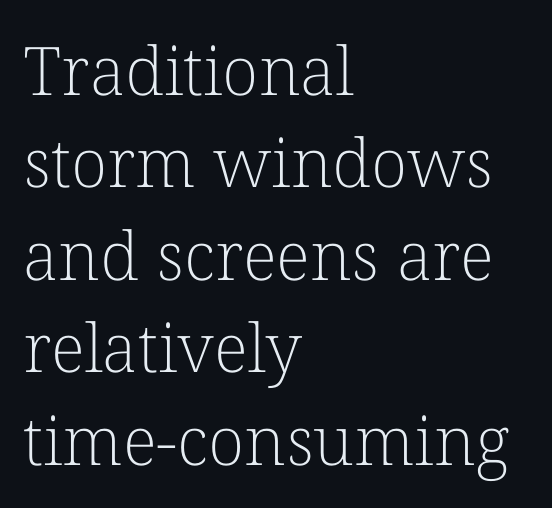
{"serif": "yes", "italic": "no", "bold": "no", "weight": "light", "width": "normal", "stroke_contrast": "low", "x_height": "medium", "monospaced": "no", "underline": "no", "align": "left", "line_spacing": "normal", "line_spacing_ratio": 1.38, "letter_spacing": "normal", "letter_spacing_em": 0.0, "glyph_px": 67}
